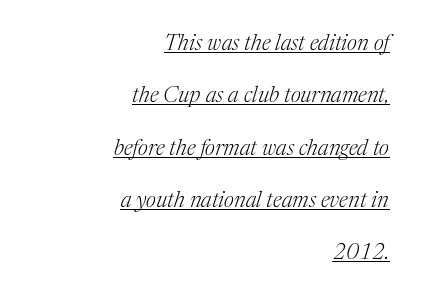
These lines keep a tight, regular rhythm from letter to letter. Right-aligned paragraph, ragged on the left. No letter is thick-stroked: the sample isn't bold. Has an underline been added? It has. Italic? Definitely — the glyphs are oblique. Honestly, the rows look like they've been pulled way apart.
